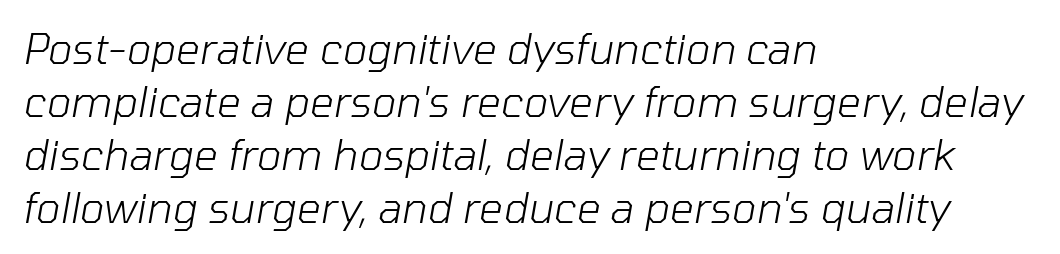
Q: Is the text bold? A: No.
Q: Is the text italic (slanted)? A: Yes, it leans right by about 10 degrees.
Q: Is the text underlined? A: No.
Q: How is the paragraph aligned? A: Left-aligned.
Q: Is the spacing between letters normal or unusually wide? A: Normal.
Q: Is the spacing between lines tight, normal or loose? A: Normal.
Q: Width (condensed, normal, or wide)? A: Normal.
Q: Stroke contrast? A: Low.
Q: x-height? A: Medium.
Q: Monospaced? A: No.
